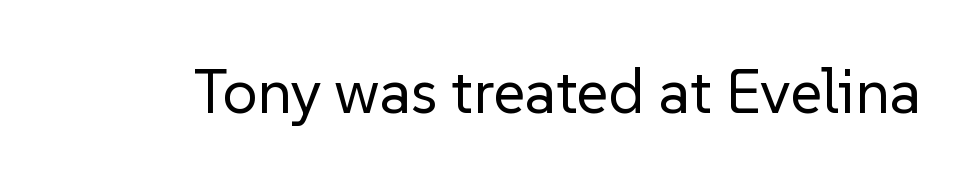
{"serif": "no", "italic": "no", "bold": "no", "weight": "regular", "width": "normal", "stroke_contrast": "low", "x_height": "medium", "monospaced": "no", "underline": "no", "letter_spacing": "normal", "letter_spacing_em": 0.0, "glyph_px": 62}
